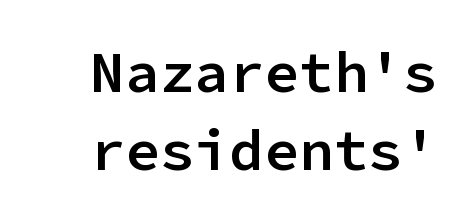
The image shows 58 px semibold sans-serif type, upright, monospaced; set normal line spacing (1.35x), normal letter spacing, not underlined; low stroke contrast and a medium x-height.
